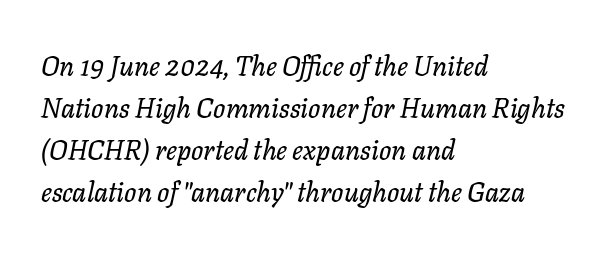
{"italic": "yes", "lean": "right", "slant_degrees": 11, "underline": "no", "align": "left", "line_spacing": "normal", "line_spacing_ratio": 1.56, "letter_spacing": "normal", "letter_spacing_em": 0.0, "glyph_px": 27}
